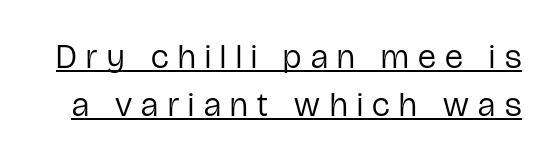
The image shows 34 px regular-weight, condensed sans-serif type, upright; set normal line spacing (1.4x), unusually wide letter spacing (+0.28 em), underlined; low stroke contrast and a medium x-height.
